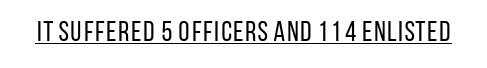
The image shows 28 px regular-weight, condensed sans-serif type, upright; set normal letter spacing, underlined; low stroke contrast and a large x-height.
